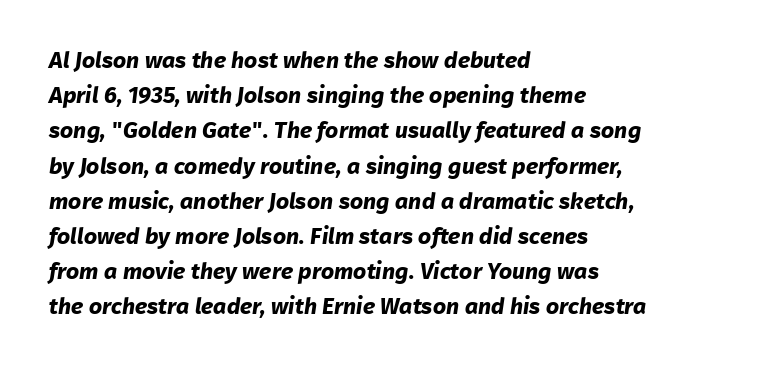
Emphasis by weight is at full strength: bold. The space between consecutive lines is moderate. This rendering uses left alignment, leaving the right contour irregular. Plain, unruled lines of type. Honestly, the letter spacing is just normal — you wouldn't notice it.
